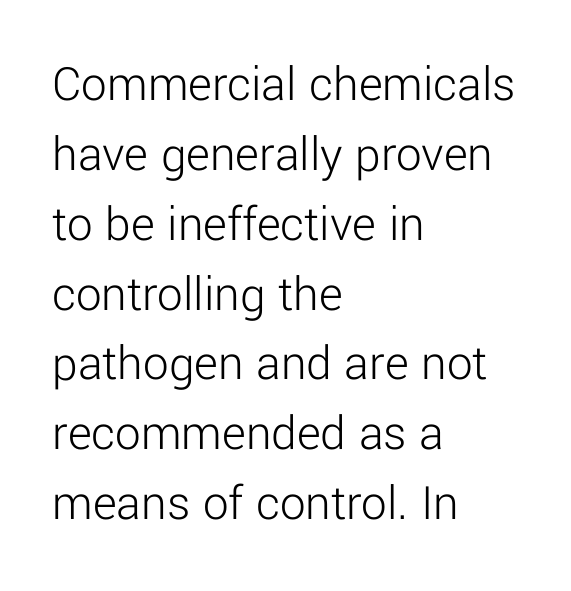
{"serif": "no", "italic": "no", "bold": "no", "weight": "light", "width": "normal", "stroke_contrast": "low", "x_height": "medium", "monospaced": "no", "underline": "no", "align": "left", "line_spacing": "normal", "line_spacing_ratio": 1.37, "letter_spacing": "normal", "letter_spacing_em": 0.0, "glyph_px": 51}
